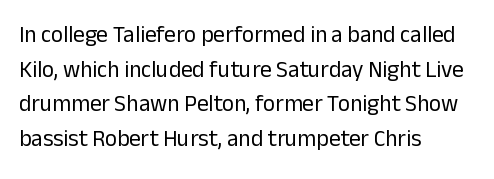
Vertical strokes here are truly vertical. Is the block centered? No — it sits flush against the left margin. Standard letterfit; no display-style spreading of the glyphs. This is not heavy type; no bold has been used.
